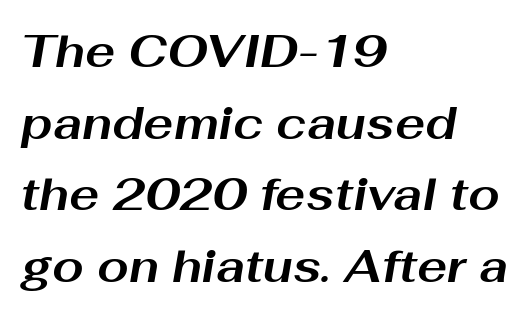
Slant detected: the letters are inclined. The space directly below the letters is spotless. Spacing between characters is what you'd get straight out of the box. Stroke thickness is high; the sample reads as a true bold. Reading down the block, your eye returns to a fixed left position each line. Compared with typical paragraphs, the rows here are spaced about the same.
